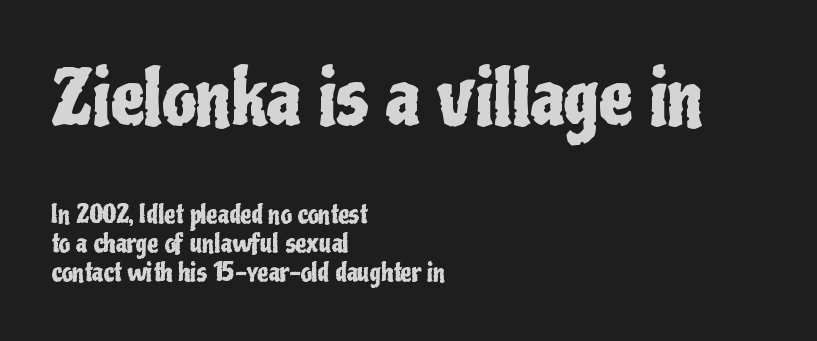
The rendering uses natural spacing where letterforms have individual widths. Compare the two chunks: the upper has the greater cap height. The axis of the letterforms is exactly vertical. This rendering uses left alignment, leaving the right contour irregular. A sans-serif font was chosen for this passage.
